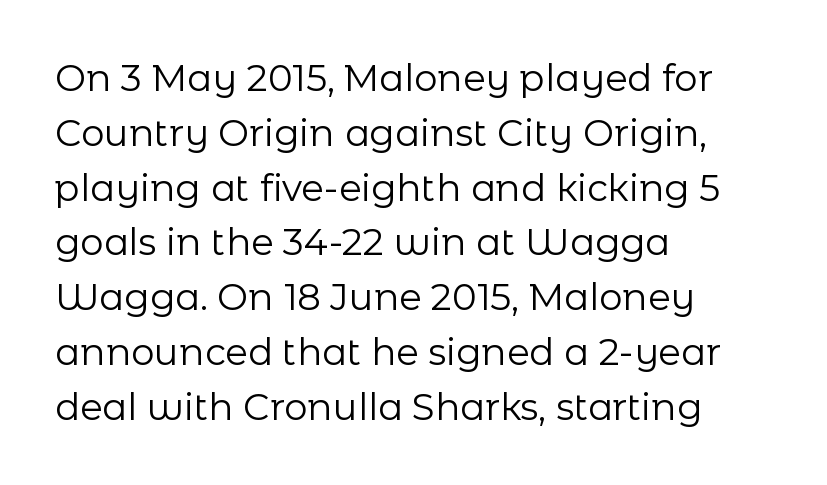
Q: Is the text bold? A: No.
Q: Is the text italic (slanted)? A: No, it is upright.
Q: Is the typeface a serif or a sans-serif typeface? A: Sans-serif.
Q: Is the text underlined? A: No.
Q: How is the paragraph aligned? A: Left-aligned.
Q: Is the spacing between letters normal or unusually wide? A: Normal.
Q: Is the spacing between lines tight, normal or loose? A: Normal.
Q: Width (condensed, normal, or wide)? A: Normal.
Q: Stroke contrast? A: Low.
Q: x-height? A: Medium.
Q: Monospaced? A: No.
